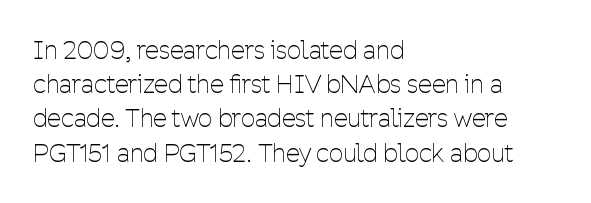
Q: Is the text bold? A: No.
Q: Is the text italic (slanted)? A: No, it is upright.
Q: Is the text underlined? A: No.
Q: How is the paragraph aligned? A: Left-aligned.
Q: Is the spacing between letters normal or unusually wide? A: Normal.
Q: Is the spacing between lines tight, normal or loose? A: Normal.
